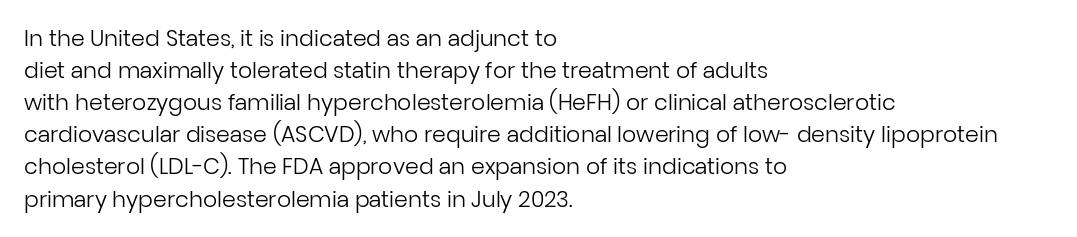
Q: Is the text bold? A: No.
Q: Is the text italic (slanted)? A: No, it is upright.
Q: Is the text underlined? A: No.
Q: How is the paragraph aligned? A: Left-aligned.
Q: Is the spacing between letters normal or unusually wide? A: Normal.
Q: Is the spacing between lines tight, normal or loose? A: Normal.
